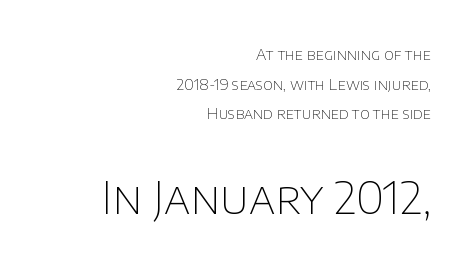
Varying glyph widths throughout — classic text-font behaviour. The characters display no serif detailing; their extremities are plain. In terms of posture, this sample is upright. Characters follow at the spacing the type designer built in. Bare-footed words on every line.
